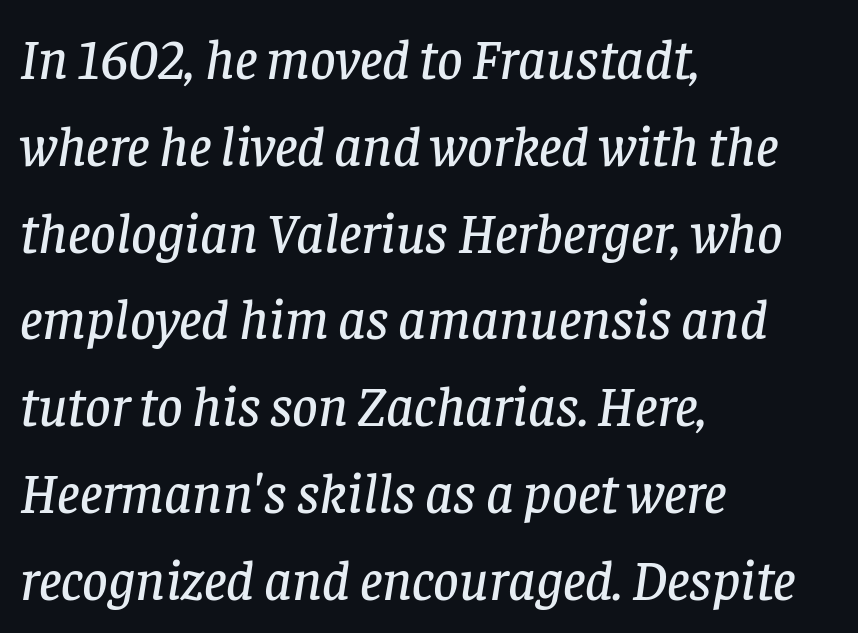
Q: Is the text italic (slanted)? A: Yes, it leans right by about 8 degrees.
Q: Is the typeface a serif or a sans-serif typeface? A: Serif.
Q: Is the text underlined? A: No.
Q: How is the paragraph aligned? A: Left-aligned.
Q: Is the spacing between letters normal or unusually wide? A: Normal.
Q: Is the spacing between lines tight, normal or loose? A: Normal.
Q: Width (condensed, normal, or wide)? A: Normal.
Q: Stroke contrast? A: Low.
Q: x-height? A: Large.
Q: Monospaced? A: No.
